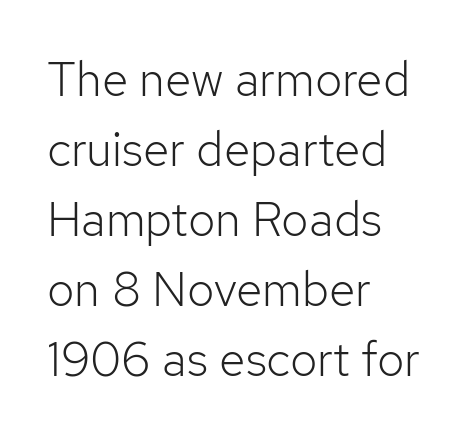
Q: Is the text bold? A: No.
Q: Is the text italic (slanted)? A: No, it is upright.
Q: Is the typeface a serif or a sans-serif typeface? A: Sans-serif.
Q: Is the text underlined? A: No.
Q: How is the paragraph aligned? A: Left-aligned.
Q: Is the spacing between letters normal or unusually wide? A: Normal.
Q: Is the spacing between lines tight, normal or loose? A: Normal.
Q: Width (condensed, normal, or wide)? A: Normal.
Q: Stroke contrast? A: Low.
Q: x-height? A: Medium.
Q: Monospaced? A: No.
